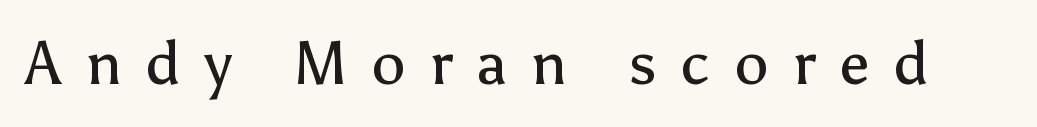
The image shows 61 px regular-weight sans-serif type, upright; set unusually wide letter spacing (+0.39 em), not underlined; low stroke contrast and a medium x-height.
